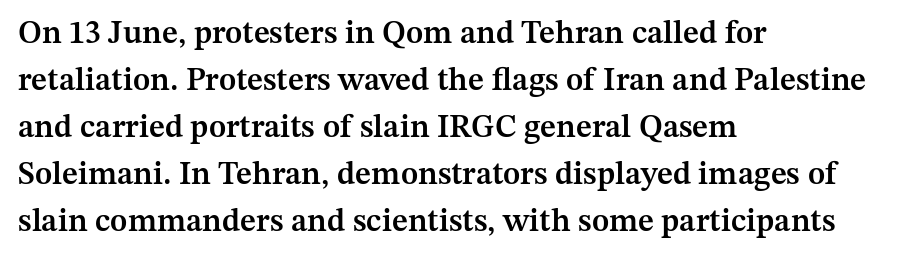
The image shows 32 px semibold serif type, upright; set left-aligned, normal line spacing (1.47x), normal letter spacing, not underlined; medium stroke contrast and a medium x-height.
